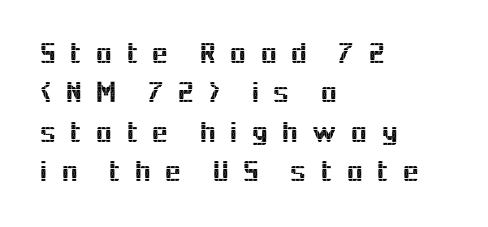
Q: Is the text italic (slanted)? A: No, it is upright.
Q: Is the typeface a serif or a sans-serif typeface? A: Sans-serif.
Q: Is the text underlined? A: No.
Q: How is the paragraph aligned? A: Left-aligned.
Q: Is the spacing between letters normal or unusually wide? A: Unusually wide.
Q: Is the spacing between lines tight, normal or loose? A: Normal.
Q: Width (condensed, normal, or wide)? A: Normal.
Q: x-height? A: Medium.
Q: Monospaced? A: No.
